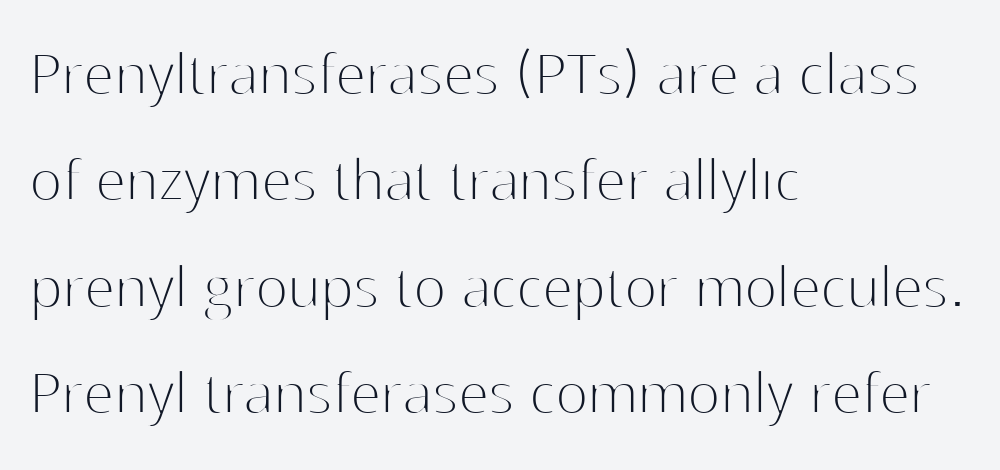
Posture: vertical. Left-aligned paragraph, ragged on the right. These glyphs show unthickened strokes, regular width or finer. Compared with typical paragraphs, the rows here are spaced about the same. The characters display no serif detailing; their extremities are plain. The gaps between neighbouring characters are ordinary and unremarkable.
